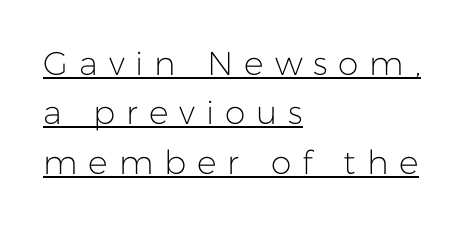
Classification — sans serif. Weight: regular or lighter. The tracking reads as deliberately expanded to a designer's eye. The line-height multiplier appears to be the usual default. Spacing verdict: proportional, widths tailored to each character. The passage shown is underscored from start to finish.
